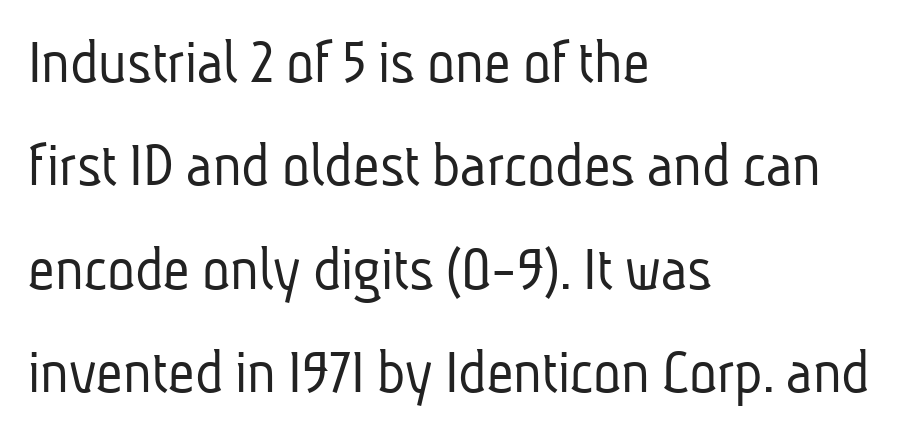
The image shows 65 px light, condensed sans-serif type; set left-aligned, normal line spacing (1.59x), normal letter spacing, not underlined; low stroke contrast and a medium x-height.
